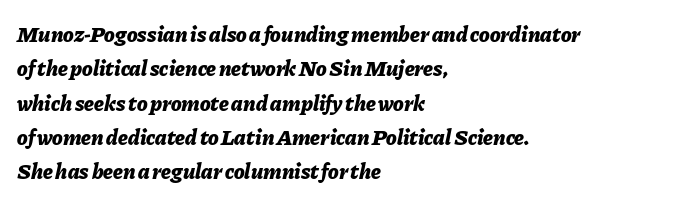
{"italic": "yes", "lean": "right", "slant_degrees": 11, "bold": "yes", "underline": "no", "align": "left", "line_spacing": "normal", "line_spacing_ratio": 1.56, "letter_spacing": "normal", "letter_spacing_em": 0.0, "glyph_px": 22}
